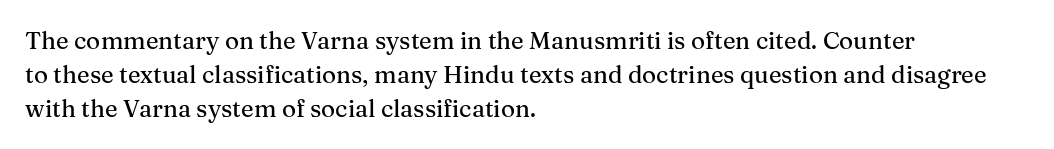
Q: Is the text italic (slanted)? A: No, it is upright.
Q: Is the text underlined? A: No.
Q: How is the paragraph aligned? A: Left-aligned.
Q: Is the spacing between letters normal or unusually wide? A: Normal.
Q: Is the spacing between lines tight, normal or loose? A: Normal.
